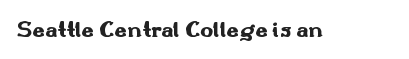
Short note: letters normally spaced. Words float on clear page, feet unadorned. The letters stand upright; this is a roman face. Heavy, bold letterforms.
